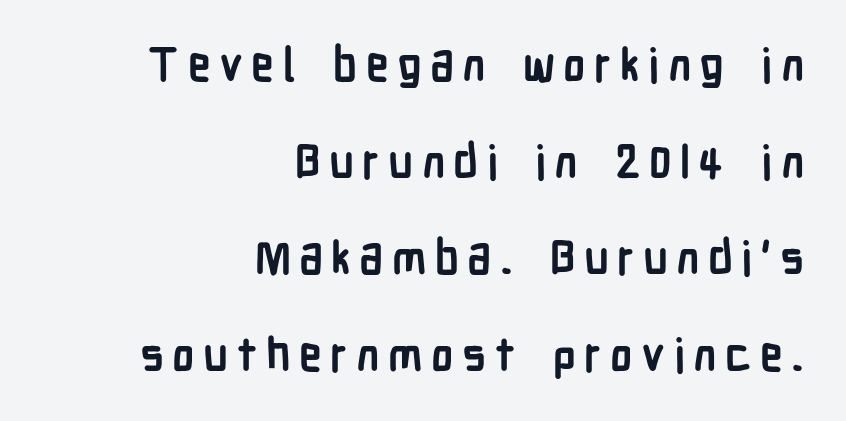
The image shows 46 px semibold, condensed sans-serif type, upright; set right-aligned, loose line spacing (2.1x), not underlined; low stroke contrast and a medium x-height.
